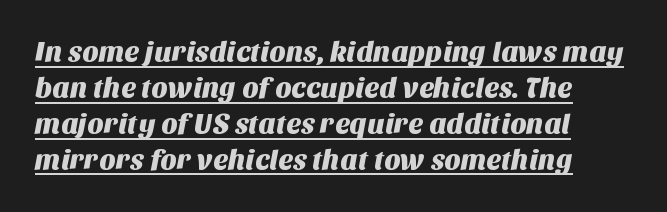
Regarding serifs, this sample does without them. The specimen includes a rule beneath the text block's lines. Regular leading. The rendering keeps characters at their native spacing. Is this a fixed-width face? No — the glyphs have proportional, varying widths. Typeset ragged right — the left edge is the straight one.
